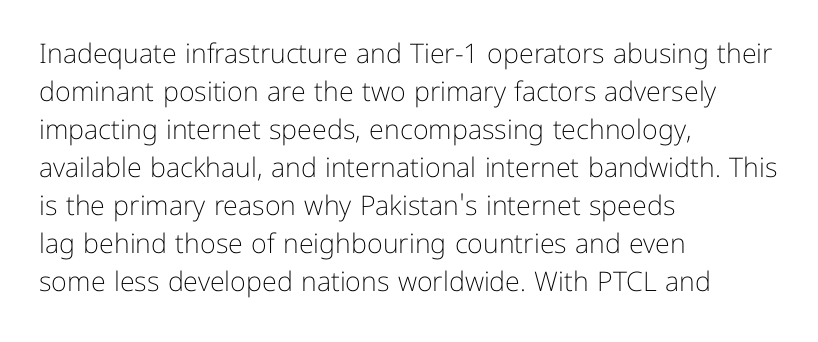
Q: Is the text bold? A: No.
Q: Is the text italic (slanted)? A: No, it is upright.
Q: Is the text underlined? A: No.
Q: How is the paragraph aligned? A: Left-aligned.
Q: Is the spacing between letters normal or unusually wide? A: Normal.
Q: Is the spacing between lines tight, normal or loose? A: Normal.
